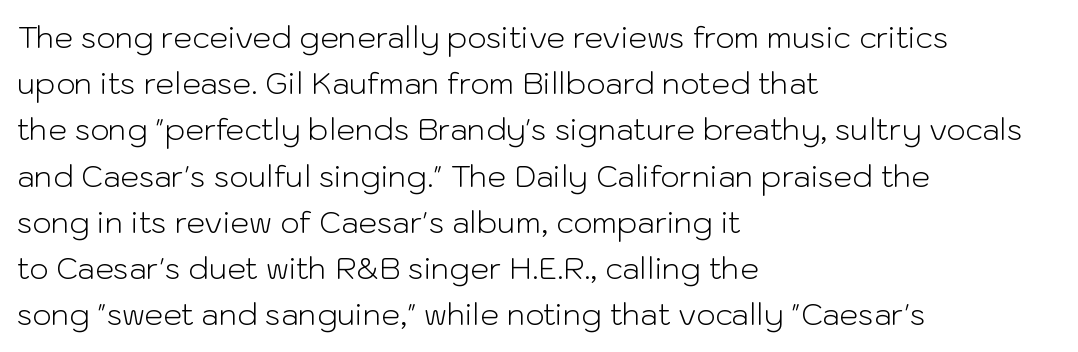
{"serif": "no", "italic": "no", "bold": "no", "weight": "light", "width": "normal", "stroke_contrast": "low", "x_height": "medium", "monospaced": "no", "underline": "no", "align": "left", "line_spacing": "normal", "line_spacing_ratio": 1.54, "letter_spacing": "normal", "letter_spacing_em": 0.0, "glyph_px": 30}
